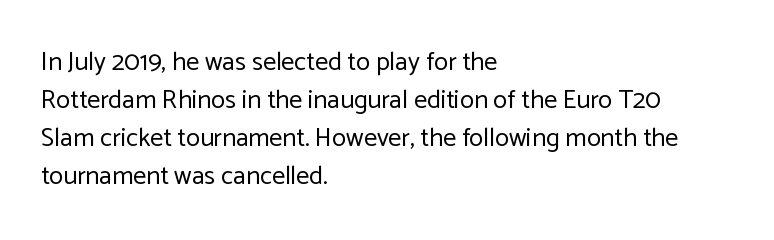
The image shows 26 px text type, upright; set left-aligned, normal line spacing (1.46x), normal letter spacing, not underlined.
